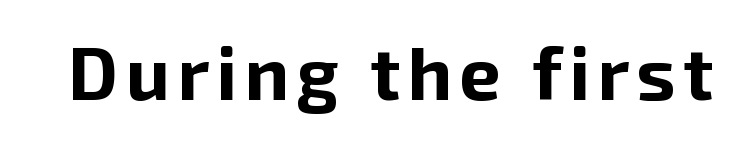
This sample has the flowing, uneven cadence of proportional lettering. Look at the bottom of the vertical strokes: they stop flat, with no serifs. The space beneath each line is pristine and unruled. What weight is shown? A full bold with thick strokes. The lettering stays uniformly vertical, giving the passage a roman look.
